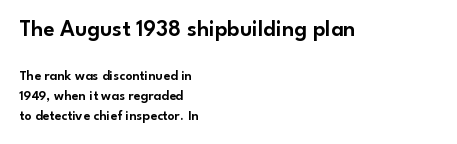
Short and long lines alike share a common starting point at left. Vertically, the passage feels balanced, rows spaced as you'd expect. Is the lower block the larger one? No — the upper block carries the bigger type. The face used here is rendered with its standard letterfit.
